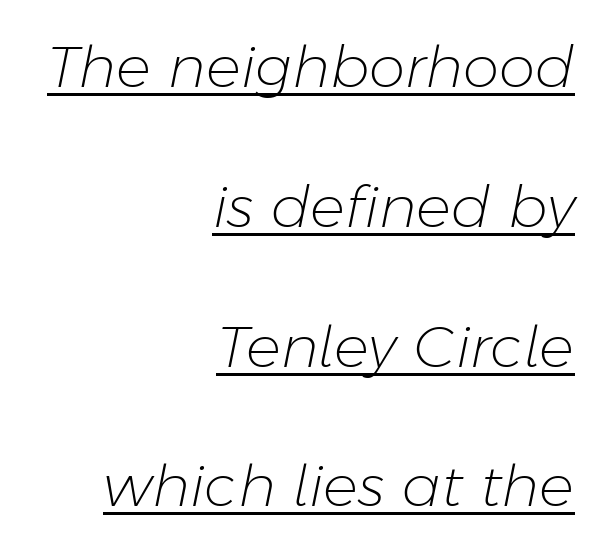
{"italic": "yes", "lean": "right", "slant_degrees": 11, "bold": "no", "weight": "light", "width": "normal", "stroke_contrast": "low", "x_height": "medium", "monospaced": "no", "underline": "yes", "align": "right", "line_spacing": "loose", "line_spacing_ratio": 2.41, "letter_spacing": "normal", "letter_spacing_em": 0.0, "glyph_px": 58}
